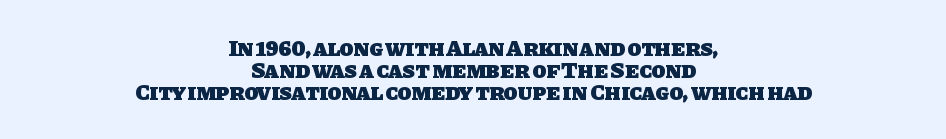
Q: Is the text bold? A: Yes.
Q: Is the text underlined? A: No.
Q: How is the paragraph aligned? A: Centered.
Q: Is the spacing between letters normal or unusually wide? A: Normal.
Q: Is the spacing between lines tight, normal or loose? A: Tight.
